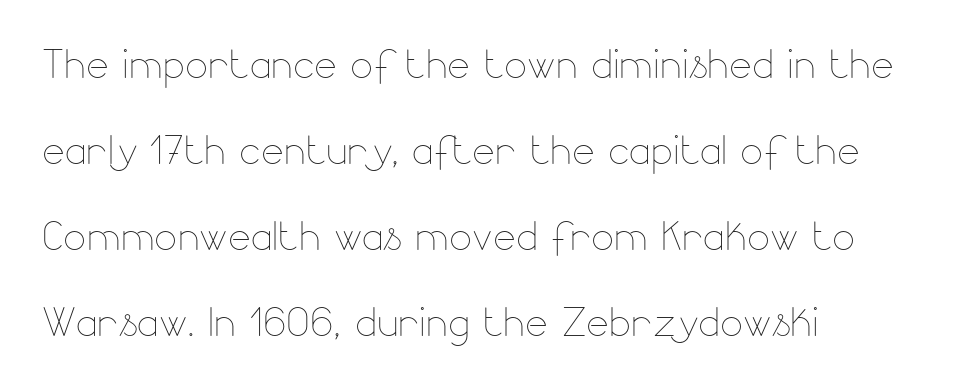
{"italic": "no", "bold": "no", "weight": "thin", "width": "normal", "stroke_contrast": "low", "x_height": "small", "monospaced": "no", "underline": "no", "align": "left", "line_spacing": "normal", "line_spacing_ratio": 1.59, "letter_spacing": "normal", "letter_spacing_em": 0.0, "glyph_px": 54}
